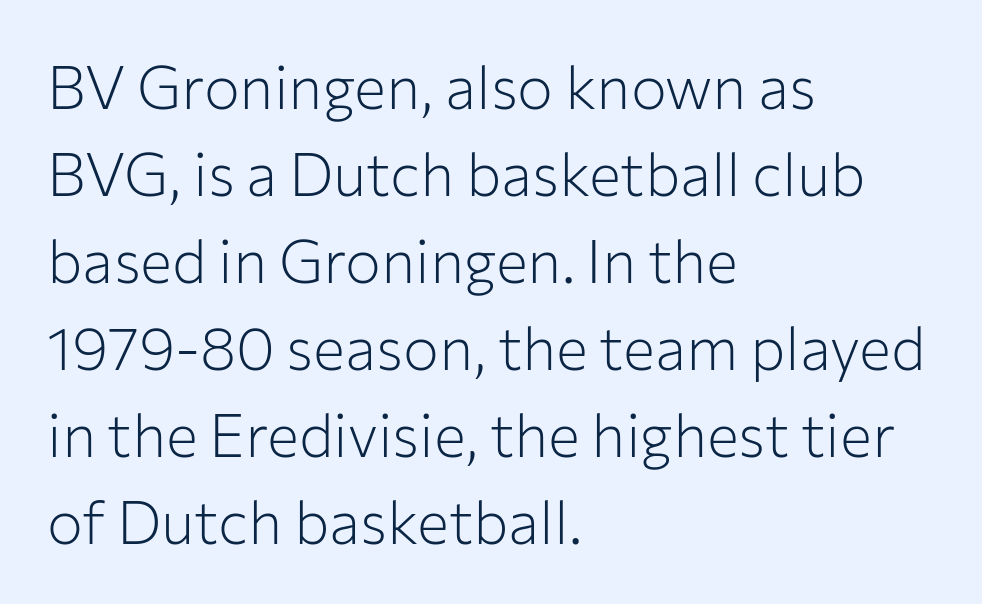
{"serif": "no", "italic": "no", "bold": "no", "weight": "light", "width": "normal", "stroke_contrast": "low", "x_height": "medium", "monospaced": "no", "underline": "no", "align": "left", "line_spacing": "normal", "line_spacing_ratio": 1.45, "letter_spacing": "normal", "letter_spacing_em": 0.0, "glyph_px": 60}
